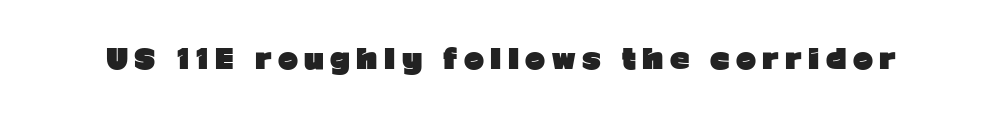
Q: Is the text bold? A: Yes.
Q: Is the text italic (slanted)? A: No, it is upright.
Q: Is the text underlined? A: No.
Q: Is the spacing between letters normal or unusually wide? A: Unusually wide.
